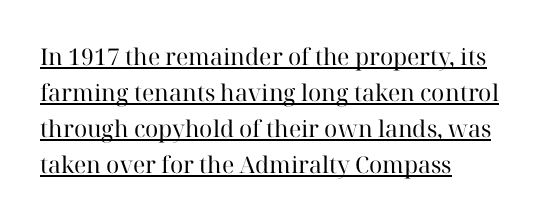
The image shows 23 px text type, upright; set left-aligned, normal line spacing (1.57x), normal letter spacing, underlined.
